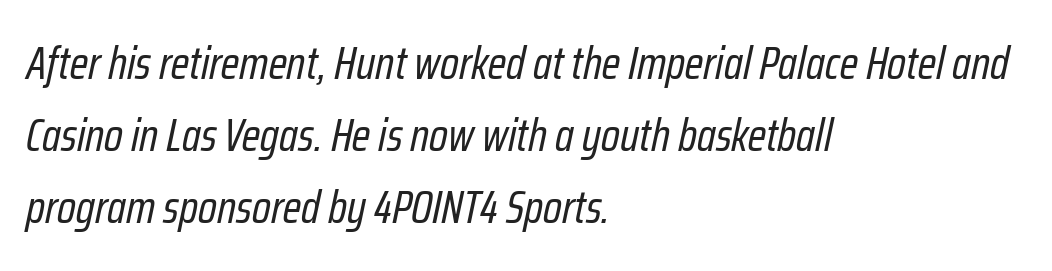
{"italic": "yes", "lean": "right", "slant_degrees": 12, "bold": "no", "weight": "regular", "width": "condensed", "stroke_contrast": "low", "x_height": "medium", "monospaced": "no", "underline": "no", "align": "left", "line_spacing": "normal", "line_spacing_ratio": 1.57, "letter_spacing": "normal", "letter_spacing_em": 0.0, "glyph_px": 46}
